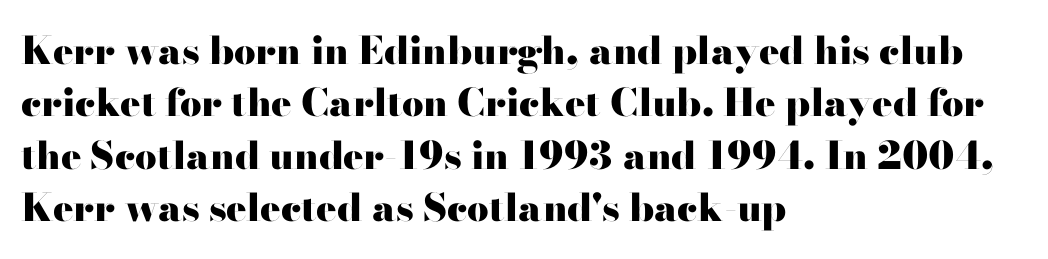
Q: Is the text bold? A: Yes.
Q: Is the text italic (slanted)? A: No, it is upright.
Q: Is the typeface a serif or a sans-serif typeface? A: Serif.
Q: Is the text underlined? A: No.
Q: How is the paragraph aligned? A: Left-aligned.
Q: Is the spacing between letters normal or unusually wide? A: Normal.
Q: Is the spacing between lines tight, normal or loose? A: Normal.
Q: Width (condensed, normal, or wide)? A: Wide.
Q: Stroke contrast? A: High.
Q: x-height? A: Small.
Q: Monospaced? A: No.
